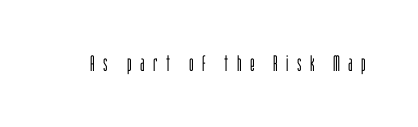
The image shows 22 px text type, upright; set unusually wide letter spacing (+0.38 em), not underlined.
